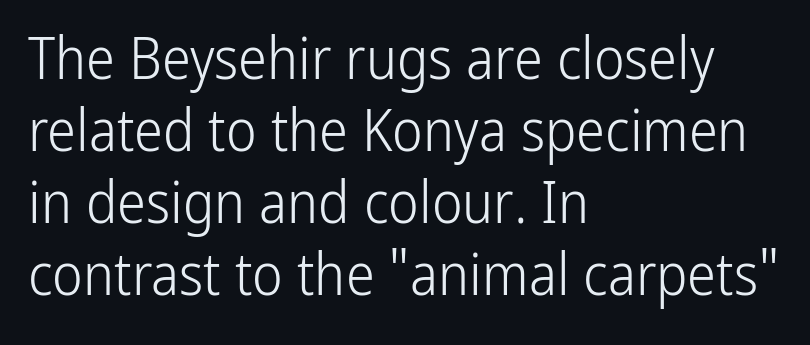
The image shows 58 px light, condensed sans-serif type, upright; set left-aligned, line spacing 1.24x, normal letter spacing, not underlined; low stroke contrast and a medium x-height.
